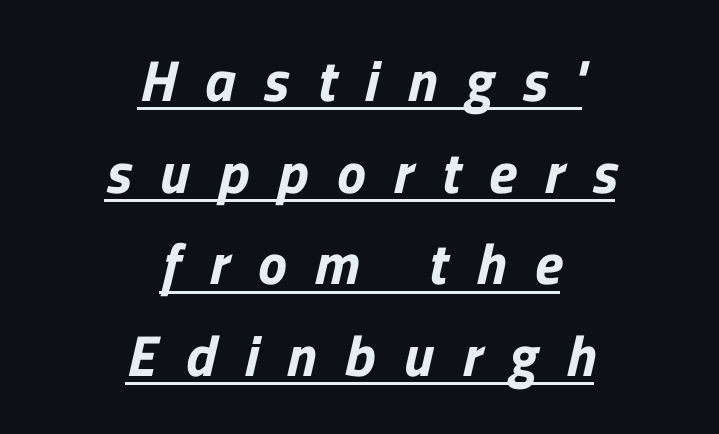
The image shows 58 px sans-serif type; set centered, normal line spacing (1.58x), unusually wide letter spacing (+0.49 em), underlined; low stroke contrast and a medium x-height.
